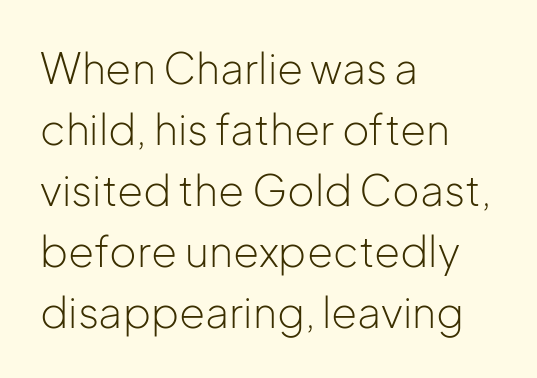
The type sits square on the baseline with zero lean. The passage shown is not underscored anywhere. The leading is moderate, giving the passage an even texture. Layout note: lines flush left. The horizontal fit of the characters is conventional and even.
